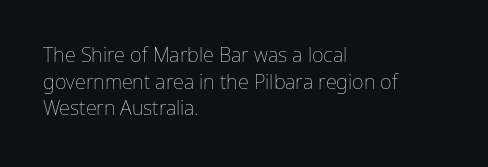
{"italic": "no", "bold": "no", "underline": "no", "align": "left", "line_spacing": "normal", "line_spacing_ratio": 1.33, "letter_spacing": "normal", "letter_spacing_em": 0.0, "glyph_px": 20}
